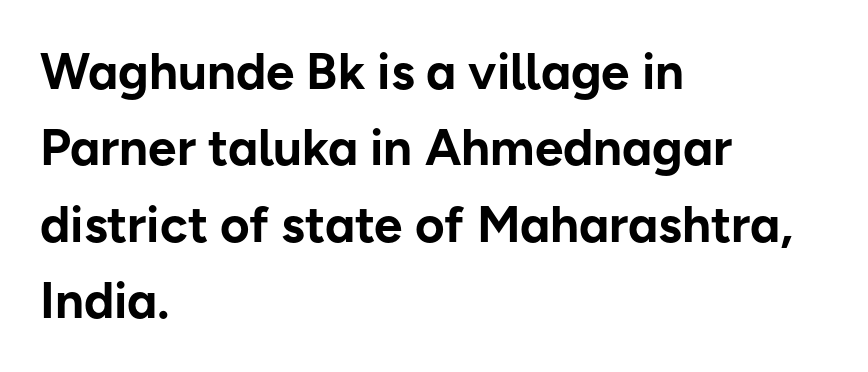
The image shows 51 px bold sans-serif type, upright; set left-aligned, normal line spacing (1.5x), normal letter spacing, not underlined; low stroke contrast and a medium x-height.
